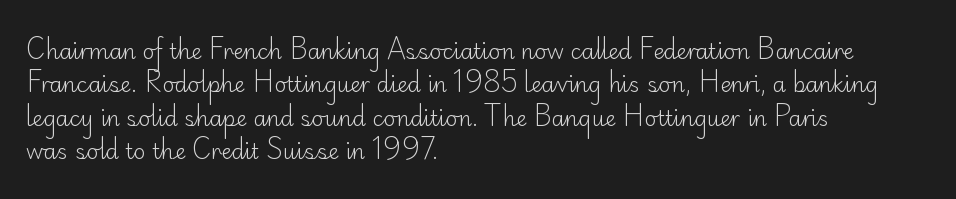
{"italic": "no", "bold": "no", "underline": "no", "align": "left", "line_spacing": "normal", "line_spacing_ratio": 1.59, "letter_spacing": "normal", "letter_spacing_em": 0.0, "glyph_px": 21}
